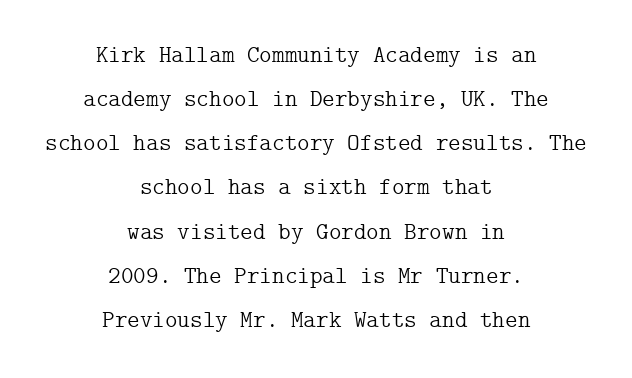
{"italic": "no", "bold": "no", "underline": "no", "align": "center", "line_spacing_ratio": 1.84, "letter_spacing": "normal", "letter_spacing_em": 0.0, "glyph_px": 24}
